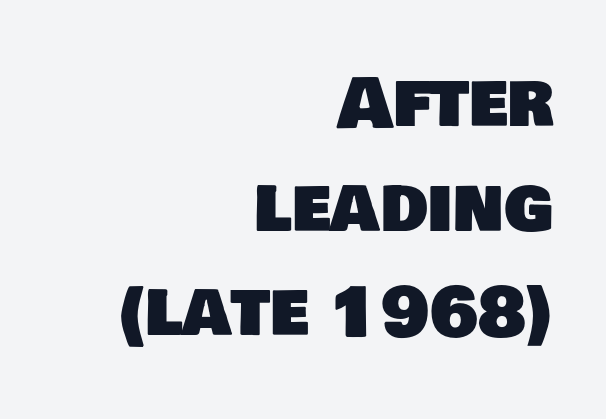
The image shows 68 px sans-serif type; set right-aligned, normal line spacing (1.54x), normal letter spacing, not underlined; low stroke contrast and a large x-height.
